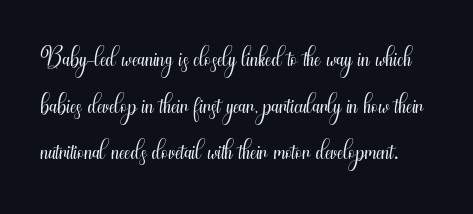
The characters display no serif detailing; their extremities are plain. Rows of type keep a routine distance in the vertical direction. Weight: in the light-to-regular range. The foot of each line stays bare and open. Inter-character spacing is left at the font's built-in metrics.
